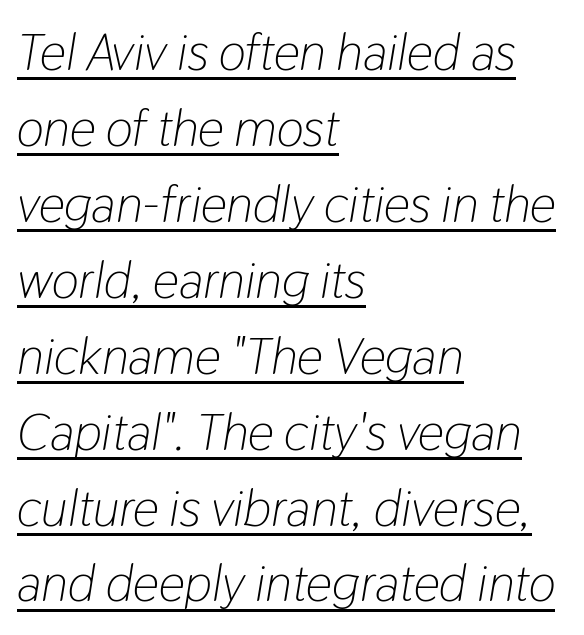
The image shows 52 px light, condensed type, italic (leaning right); set left-aligned, normal line spacing (1.46x), normal letter spacing, underlined; low stroke contrast and a medium x-height.
